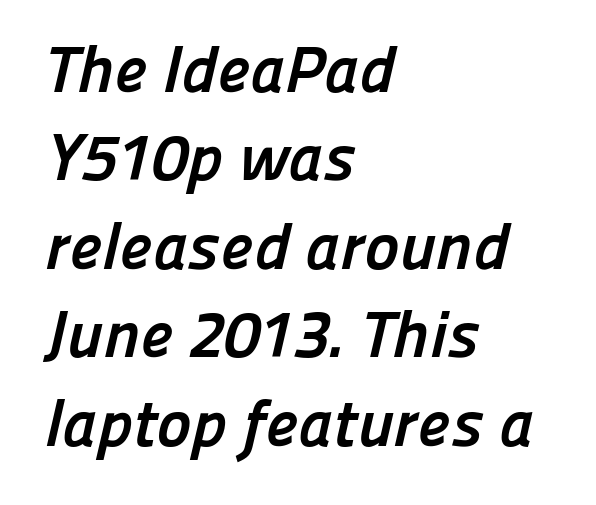
Q: Is the text bold? A: Yes.
Q: Is the typeface a serif or a sans-serif typeface? A: Sans-serif.
Q: Is the text underlined? A: No.
Q: How is the paragraph aligned? A: Left-aligned.
Q: Is the spacing between letters normal or unusually wide? A: Normal.
Q: Is the spacing between lines tight, normal or loose? A: Normal.
Q: Width (condensed, normal, or wide)? A: Normal.
Q: Stroke contrast? A: Low.
Q: x-height? A: Medium.
Q: Monospaced? A: No.
